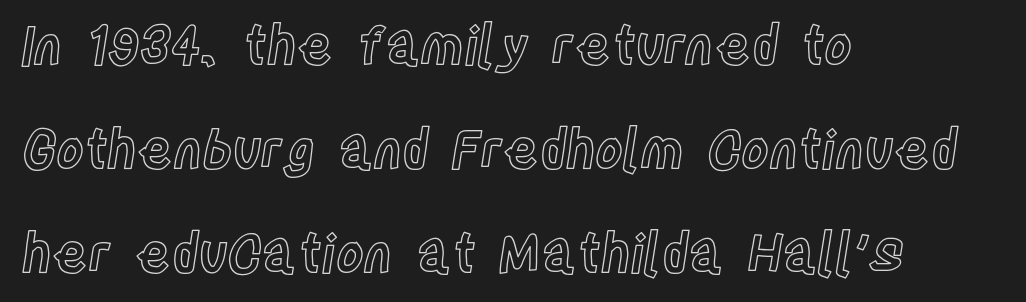
Q: Is the text italic (slanted)? A: Yes.
Q: Is the text underlined? A: No.
Q: How is the paragraph aligned? A: Left-aligned.
Q: Is the spacing between letters normal or unusually wide? A: Normal.
Q: Is the spacing between lines tight, normal or loose? A: Loose.
Q: Width (condensed, normal, or wide)? A: Condensed.
Q: x-height? A: Large.
Q: Monospaced? A: No.
